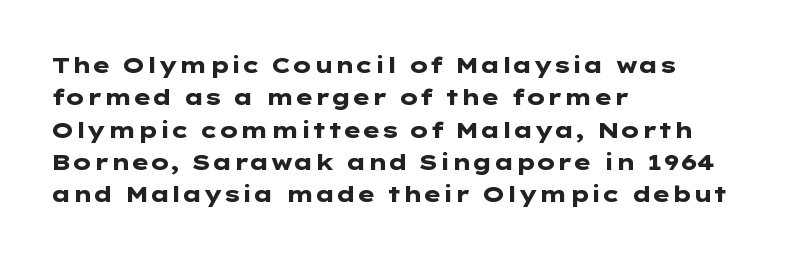
{"italic": "no", "bold": "yes", "underline": "no", "align": "left", "line_spacing": "normal", "line_spacing_ratio": 1.47, "letter_spacing": "normal", "letter_spacing_em": 0.0, "glyph_px": 22}
